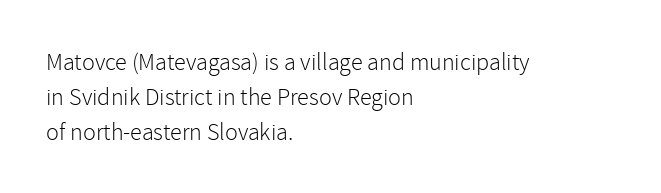
{"italic": "no", "bold": "no", "underline": "no", "align": "left", "line_spacing": "normal", "line_spacing_ratio": 1.45, "letter_spacing": "normal", "letter_spacing_em": 0.0, "glyph_px": 24}
